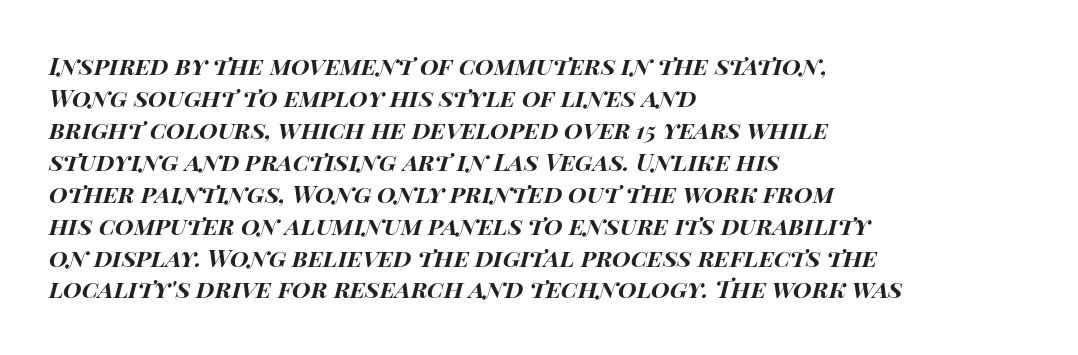
{"italic": "yes", "lean": "right", "slant_degrees": 15, "bold": "yes", "underline": "no", "align": "left", "line_spacing": "normal", "line_spacing_ratio": 1.33, "letter_spacing": "normal", "letter_spacing_em": 0.0, "glyph_px": 24}
